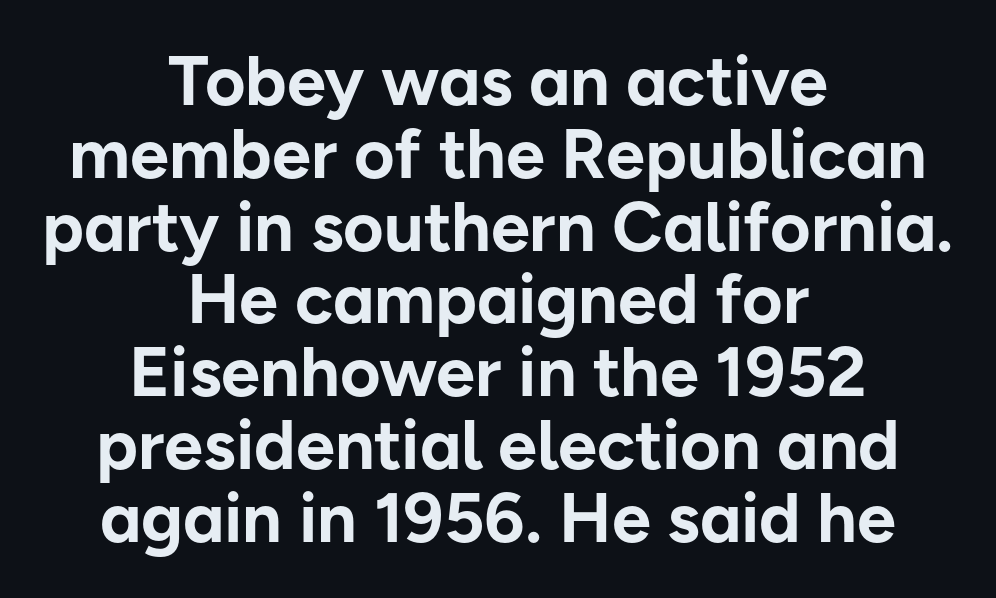
{"serif": "no", "italic": "no", "bold": "yes", "weight": "bold", "width": "normal", "stroke_contrast": "low", "x_height": "medium", "monospaced": "no", "underline": "no", "align": "center", "line_spacing": "tight", "line_spacing_ratio": 1.04, "letter_spacing": "normal", "letter_spacing_em": 0.0, "glyph_px": 70}
